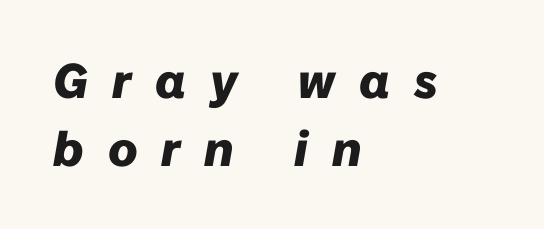
I'd describe the lettering as bold — thick and assertive. Does the lettering tilt? It does — this is italic. Loose tracking; the words dissolve into strings of separated letters. Compared with typical paragraphs, the rows here are spaced about the same. Does the copy run flush right? No — it runs flush left.
